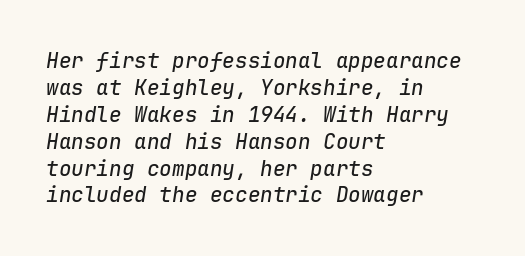
{"italic": "yes", "lean": "right", "slant_degrees": 9, "underline": "no", "align": "left", "line_spacing": "normal", "line_spacing_ratio": 1.28, "letter_spacing": "normal", "letter_spacing_em": 0.0, "glyph_px": 21}
